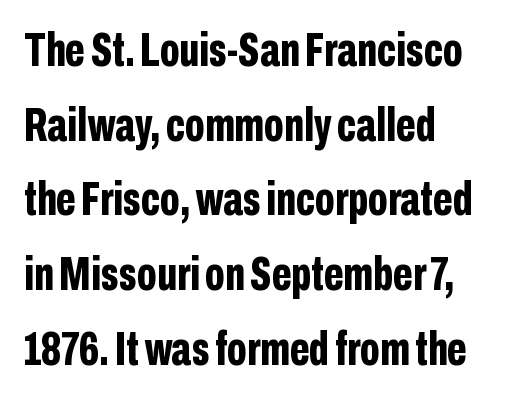
Q: Is the text bold? A: Yes.
Q: Is the text italic (slanted)? A: No, it is upright.
Q: Is the typeface a serif or a sans-serif typeface? A: Sans-serif.
Q: Is the text underlined? A: No.
Q: How is the paragraph aligned? A: Left-aligned.
Q: Is the spacing between letters normal or unusually wide? A: Normal.
Q: Is the spacing between lines tight, normal or loose? A: Normal.
Q: Width (condensed, normal, or wide)? A: Condensed.
Q: Stroke contrast? A: Low.
Q: x-height? A: Medium.
Q: Monospaced? A: No.
